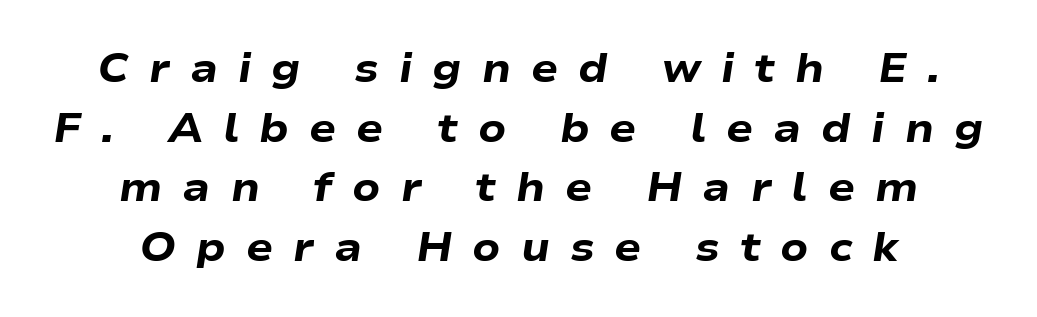
The image shows 40 px heavy, wide type, italic (leaning right); set centered, normal line spacing (1.49x), unusually wide letter spacing (+0.5 em), not underlined; low stroke contrast and a medium x-height.
